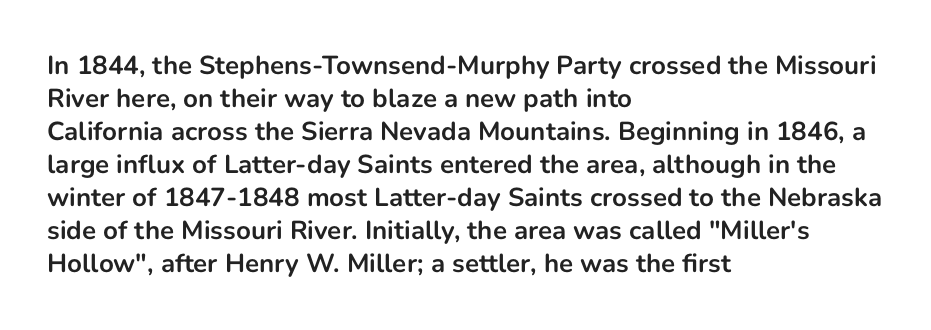
The image shows 26 px bold type, upright; set left-aligned, normal line spacing (1.27x), normal letter spacing, not underlined.
